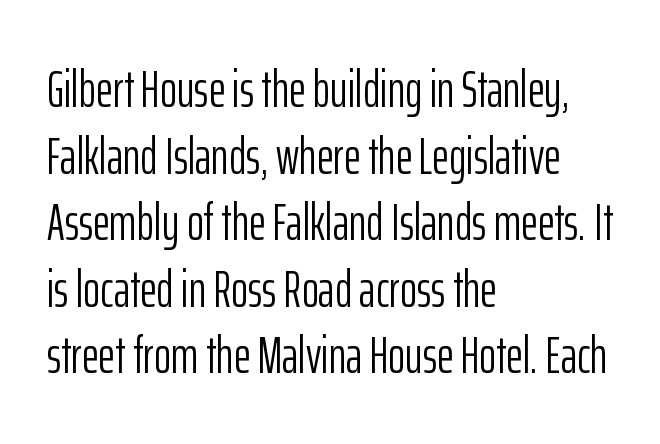
Q: Is the text bold? A: No.
Q: Is the text italic (slanted)? A: No, it is upright.
Q: Is the typeface a serif or a sans-serif typeface? A: Sans-serif.
Q: Is the text underlined? A: No.
Q: How is the paragraph aligned? A: Left-aligned.
Q: Is the spacing between letters normal or unusually wide? A: Normal.
Q: Is the spacing between lines tight, normal or loose? A: Normal.
Q: Width (condensed, normal, or wide)? A: Condensed.
Q: Stroke contrast? A: Low.
Q: x-height? A: Medium.
Q: Monospaced? A: No.
